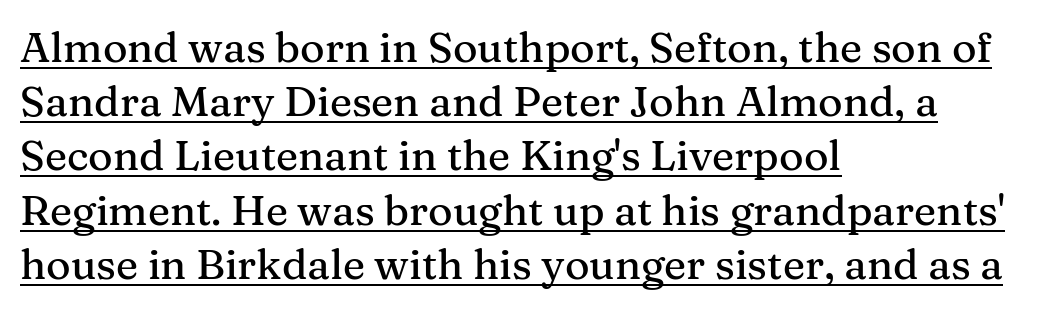
Regarding serifs, this sample has them. Is there an underline? Yes — a line sits under the letters. You could call the tracking neutral — neither tight nor loose. Here the designer chose a conventional face with non-uniform glyph widths. A classic flush-left, rag-right setting is used for this passage.
